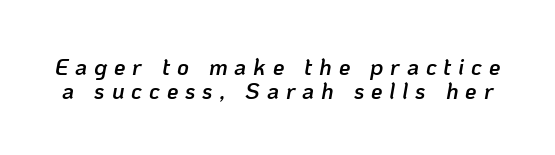
The image shows 23 px text type, italic (leaning right); set tight line spacing (1.04x), unusually wide letter spacing (+0.3 em), not underlined.
